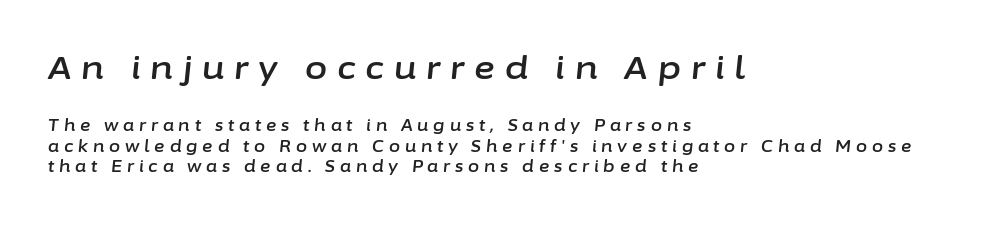
{"italic": "yes", "lean": "right", "slant_degrees": 6, "width": "normal", "stroke_contrast": "low", "x_height": "medium", "monospaced": "no", "underline": "no", "align": "left", "line_spacing": "normal", "line_spacing_ratio": 1.29, "letter_spacing": "wide", "letter_spacing_em": 0.31, "larger_block": "first", "size_ratio": 2.0, "glyph_px": 32}
